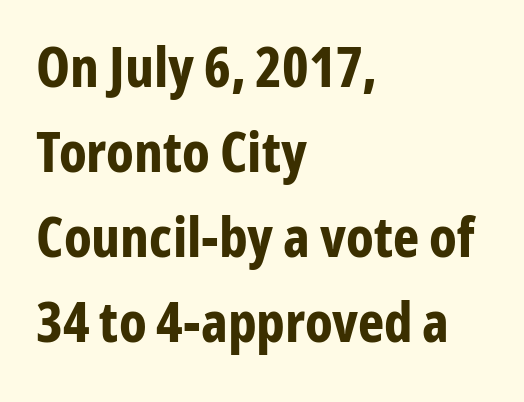
Q: Is the text bold? A: Yes.
Q: Is the text italic (slanted)? A: No, it is upright.
Q: Is the typeface a serif or a sans-serif typeface? A: Sans-serif.
Q: Is the text underlined? A: No.
Q: How is the paragraph aligned? A: Left-aligned.
Q: Is the spacing between letters normal or unusually wide? A: Normal.
Q: Is the spacing between lines tight, normal or loose? A: Normal.
Q: Width (condensed, normal, or wide)? A: Condensed.
Q: Stroke contrast? A: Low.
Q: x-height? A: Medium.
Q: Monospaced? A: No.
